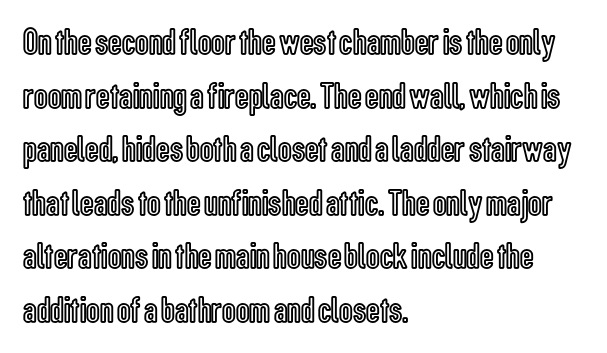
Q: Is the text italic (slanted)? A: No, it is upright.
Q: Is the text underlined? A: No.
Q: How is the paragraph aligned? A: Left-aligned.
Q: Is the spacing between letters normal or unusually wide? A: Normal.
Q: Is the spacing between lines tight, normal or loose? A: Normal.
Q: Width (condensed, normal, or wide)? A: Condensed.
Q: x-height? A: Medium.
Q: Monospaced? A: No.
